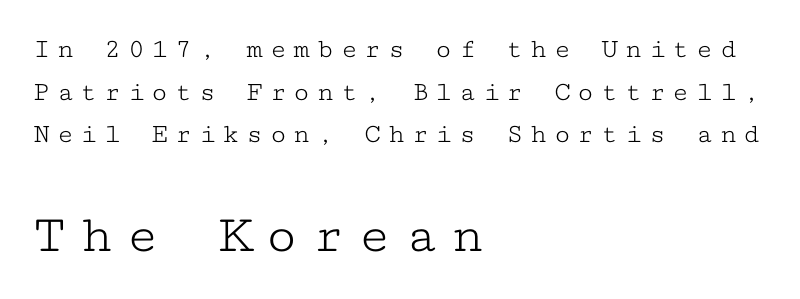
Is the lower block the larger one? Yes — the lower block carries the bigger type. The lettering holds an erect, upright posture throughout. Is this a fixed-width face? Yes — each glyph sits in an identical cell. The compositor pushed each line to the left boundary. The block of text has a typical density, with ordinary space between rows.
